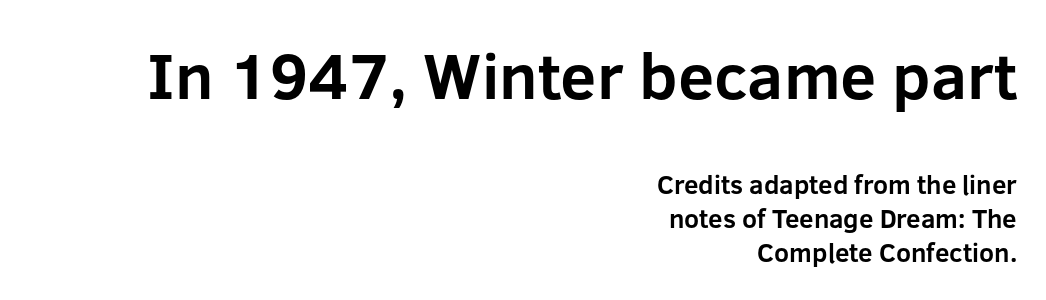
Q: Is the text bold? A: Yes.
Q: Is the text italic (slanted)? A: No, it is upright.
Q: Is the typeface a serif or a sans-serif typeface? A: Sans-serif.
Q: Is the text underlined? A: No.
Q: How is the paragraph aligned? A: Right-aligned.
Q: Is the spacing between letters normal or unusually wide? A: Normal.
Q: Is the spacing between lines tight, normal or loose? A: Normal.
Q: Which block of text is set in a larger size, the first (top) or the second (bottom)? A: The first (top) one.
Q: Width (condensed, normal, or wide)? A: Normal.
Q: Stroke contrast? A: Low.
Q: x-height? A: Medium.
Q: Monospaced? A: No.
